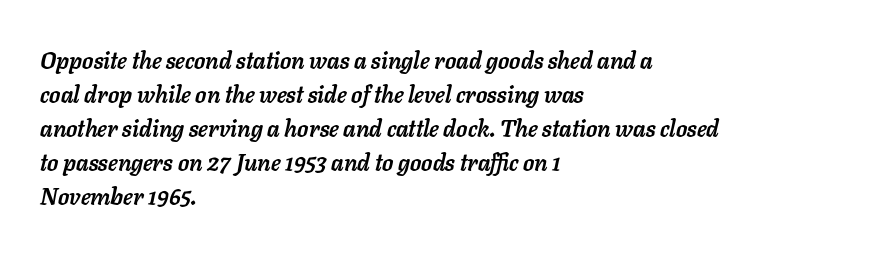
The string is rendered with underlining switched off. The letters are bold, with thick, heavy strokes. The passage shown stacks its lines at a standard gap. Would a proofreader flag this as italicized? Yes. If you drew a ruler down the left edge, every line would touch it. How are the letters spaced? Ordinarily, with no added tracking.
